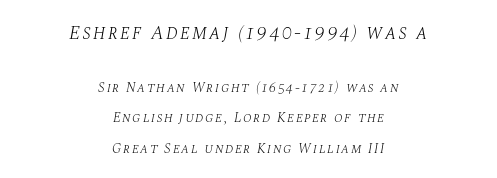
Q: Is the text bold? A: No.
Q: Is the text italic (slanted)? A: Yes, it leans right by about 10 degrees.
Q: Is the text underlined? A: No.
Q: How is the paragraph aligned? A: Centered.
Q: Is the spacing between lines tight, normal or loose? A: Loose.
Q: Which block of text is set in a larger size, the first (top) or the second (bottom)? A: The first (top) one.
